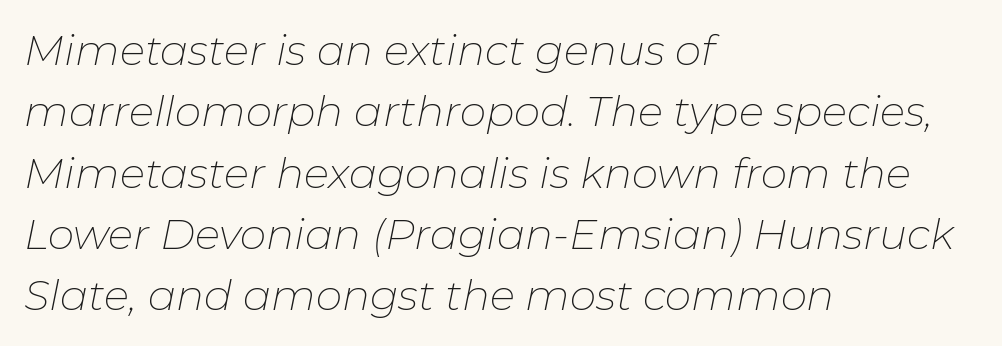
{"italic": "yes", "lean": "right", "slant_degrees": 11, "bold": "no", "weight": "thin", "width": "normal", "stroke_contrast": "low", "x_height": "medium", "monospaced": "no", "underline": "no", "align": "left", "line_spacing": "normal", "line_spacing_ratio": 1.46, "letter_spacing": "normal", "letter_spacing_em": 0.0, "glyph_px": 42}
